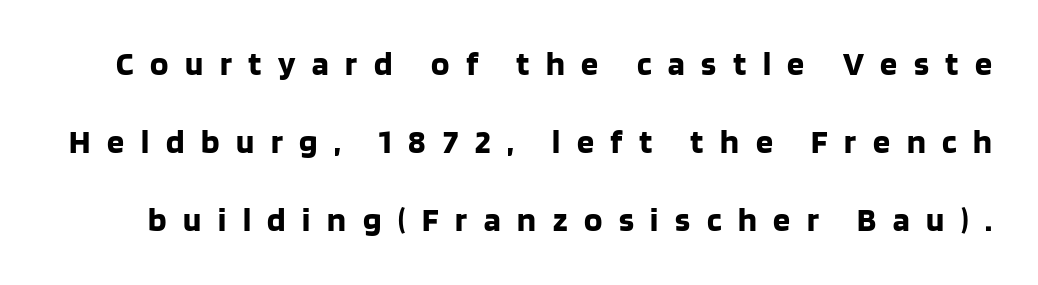
Q: Is the text bold? A: Yes.
Q: Is the text italic (slanted)? A: No, it is upright.
Q: Is the typeface a serif or a sans-serif typeface? A: Sans-serif.
Q: Is the text underlined? A: No.
Q: Is the spacing between letters normal or unusually wide? A: Unusually wide.
Q: Is the spacing between lines tight, normal or loose? A: Loose.
Q: Width (condensed, normal, or wide)? A: Normal.
Q: Stroke contrast? A: Low.
Q: x-height? A: Large.
Q: Monospaced? A: No.
